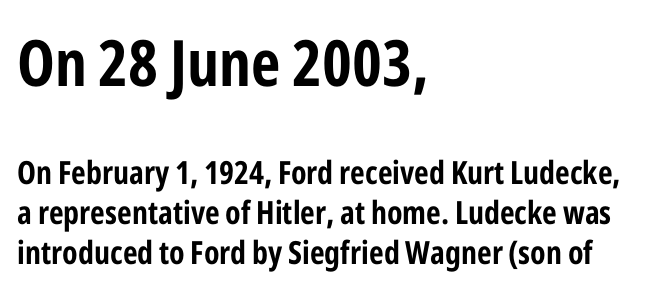
You get the large type first, then a drop to smaller type. This rendering features lettering with no underline. Quick note: not italic, upright. Nope, no serifs anywhere on these letters. Quick note: interline space is typical.
